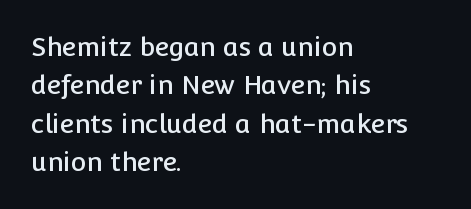
These lines keep a tight, regular rhythm from letter to letter. A student would call this left alignment; a typographer would say flush left, rag right. Descenders are the only things crossing below the line. Evenly set lines give the paragraph a standard silhouette. Ordinary non-slanted type is in use.
